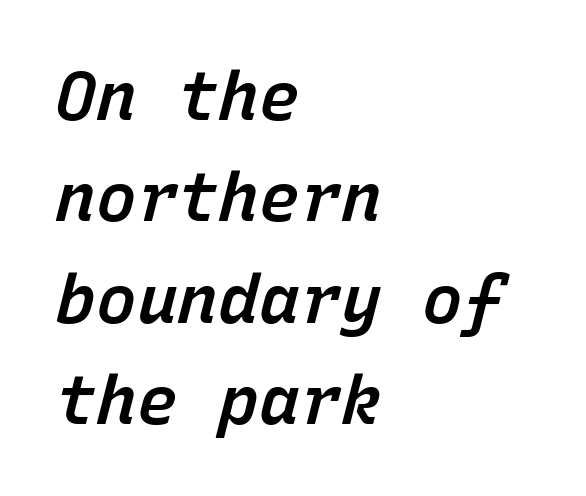
Q: Is the text bold? A: Semi-bold.
Q: Is the text italic (slanted)? A: Yes, it leans right by about 15 degrees.
Q: Is the text underlined? A: No.
Q: How is the paragraph aligned? A: Left-aligned.
Q: Is the spacing between letters normal or unusually wide? A: Normal.
Q: Is the spacing between lines tight, normal or loose? A: Normal.
Q: Width (condensed, normal, or wide)? A: Normal.
Q: Stroke contrast? A: Low.
Q: x-height? A: Medium.
Q: Monospaced? A: Yes.
